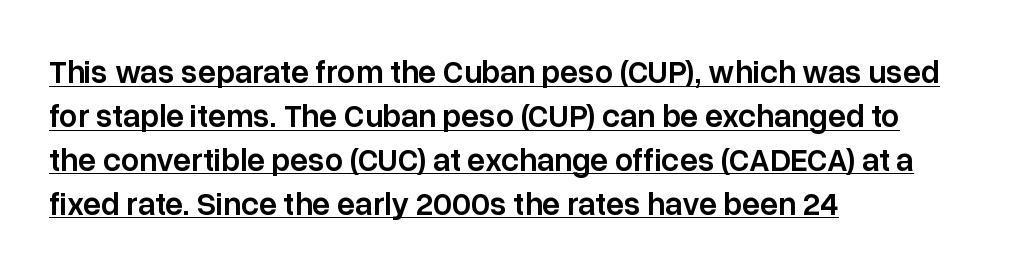
The image shows 32 px semibold sans-serif type, upright; set left-aligned, normal line spacing (1.37x), normal letter spacing, underlined; low stroke contrast and a medium x-height.
